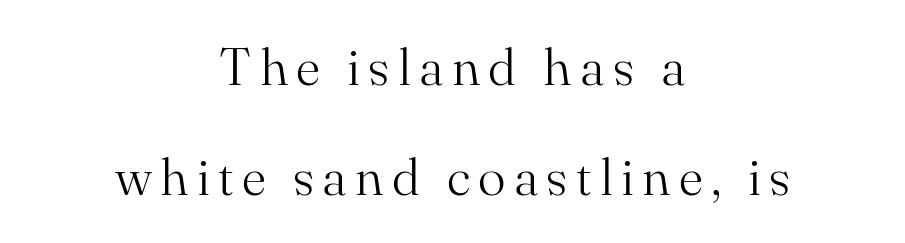
{"serif": "yes", "italic": "no", "bold": "no", "weight": "light", "width": "normal", "stroke_contrast": "medium", "x_height": "small", "monospaced": "no", "underline": "no", "align": "center", "line_spacing": "loose", "line_spacing_ratio": 2.11, "glyph_px": 52}
